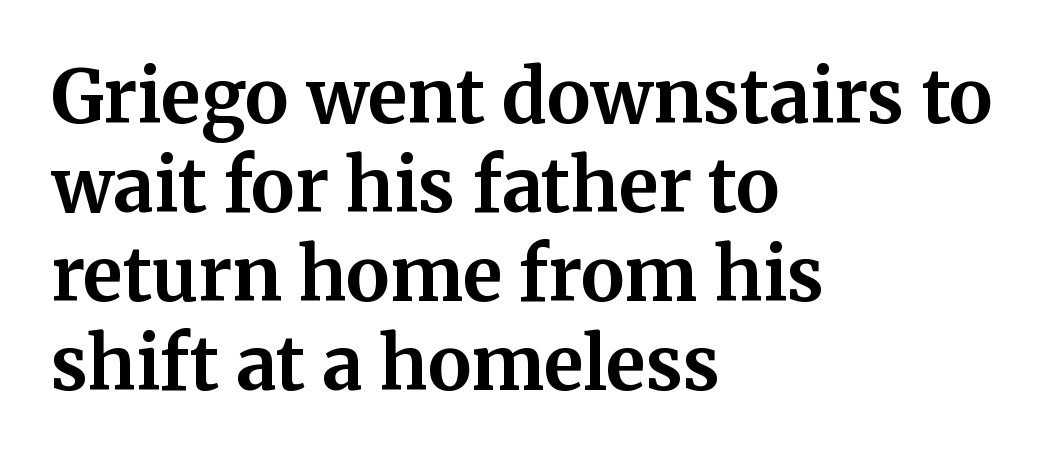
A serif font was chosen for this passage. This rendering uses left alignment, leaving the right contour irregular. A dark, heavy texture on the line: the type is bold. Posture: vertical.
